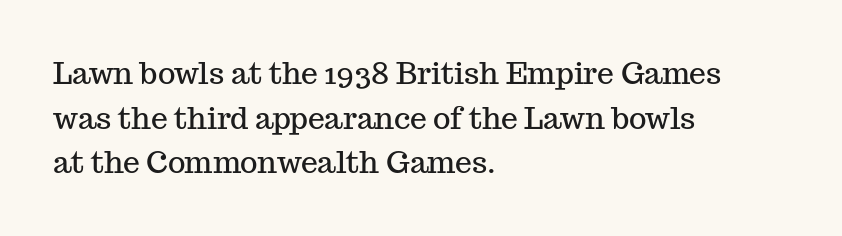
Q: Is the text italic (slanted)? A: No, it is upright.
Q: Is the typeface a serif or a sans-serif typeface? A: Serif.
Q: Is the text underlined? A: No.
Q: How is the paragraph aligned? A: Left-aligned.
Q: Is the spacing between letters normal or unusually wide? A: Normal.
Q: Is the spacing between lines tight, normal or loose? A: Normal.
Q: Width (condensed, normal, or wide)? A: Normal.
Q: Stroke contrast? A: Medium.
Q: x-height? A: Medium.
Q: Monospaced? A: No.
